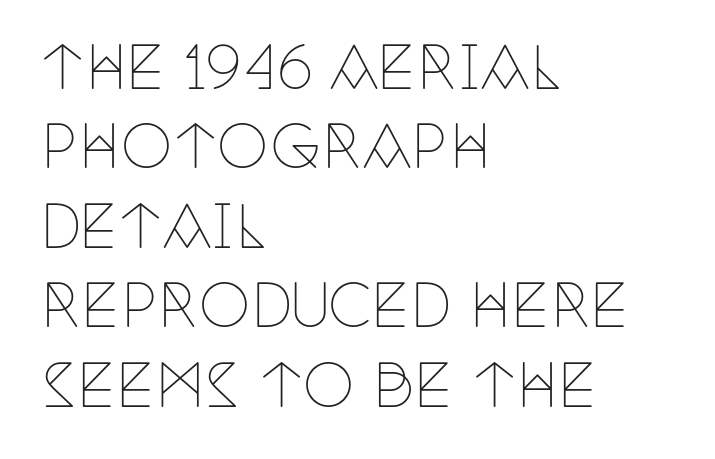
Q: Is the text bold? A: No.
Q: Is the text italic (slanted)? A: No, it is upright.
Q: Is the typeface a serif or a sans-serif typeface? A: Serif.
Q: Is the text underlined? A: No.
Q: How is the paragraph aligned? A: Left-aligned.
Q: Is the spacing between letters normal or unusually wide? A: Normal.
Q: Is the spacing between lines tight, normal or loose? A: Normal.
Q: Width (condensed, normal, or wide)? A: Condensed.
Q: Stroke contrast? A: Low.
Q: x-height? A: Large.
Q: Monospaced? A: No.
